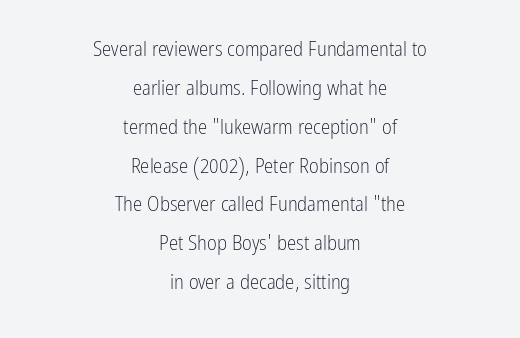
{"italic": "no", "bold": "no", "underline": "no", "align": "center", "line_spacing_ratio": 1.85, "letter_spacing": "normal", "letter_spacing_em": 0.0, "glyph_px": 21}
